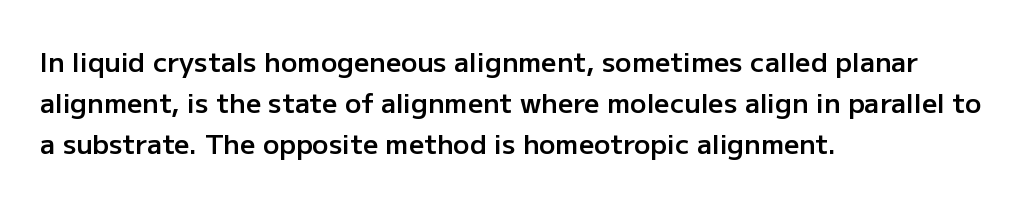
{"italic": "no", "bold": "semi", "underline": "no", "align": "left", "line_spacing": "normal", "line_spacing_ratio": 1.51, "letter_spacing": "normal", "letter_spacing_em": 0.0, "glyph_px": 27}
